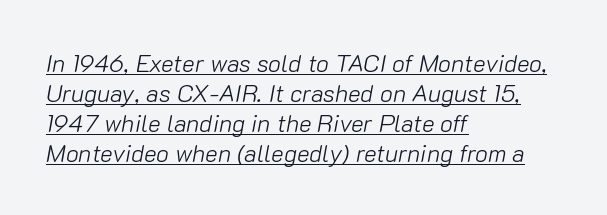
Casual observation: everything's shoved over to the left. An italicized treatment has been applied to the whole sample. The horizontal fit of the characters is conventional and even. Evenly set lines give the paragraph a standard silhouette. This sample carries an underscore along the baseline area. Is the type heavy? It reads as light-to-regular instead.
